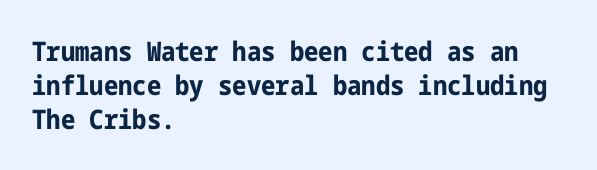
The image shows 27 px bold type, upright; set left-aligned, normal line spacing (1.26x), normal letter spacing, not underlined.
